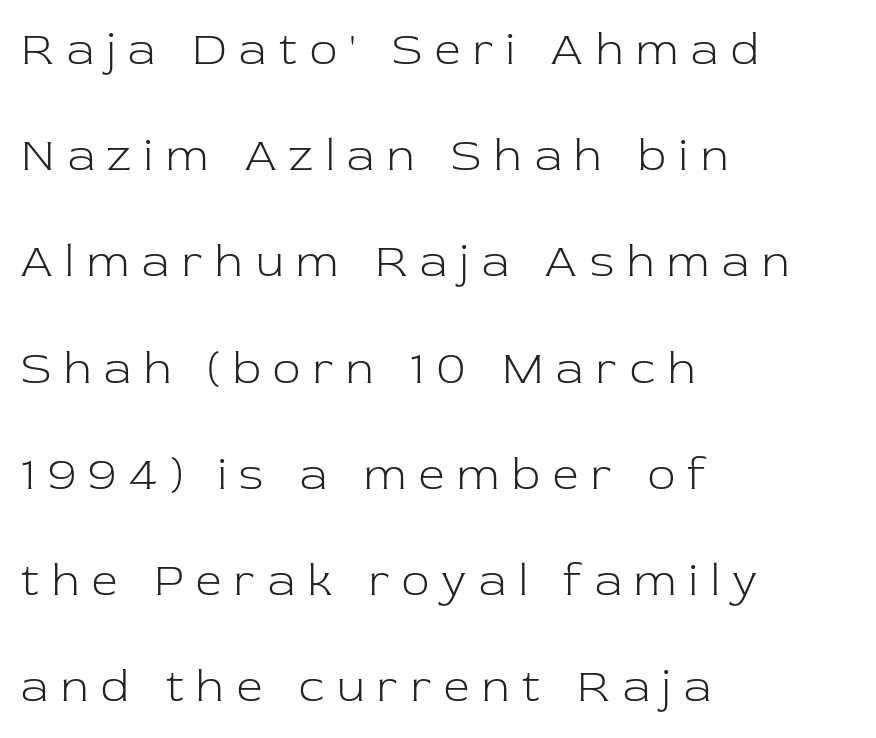
The image shows 45 px light serif type, upright; set left-aligned, loose line spacing (2.36x), unusually wide letter spacing (+0.29 em), not underlined; low stroke contrast and a medium x-height.
